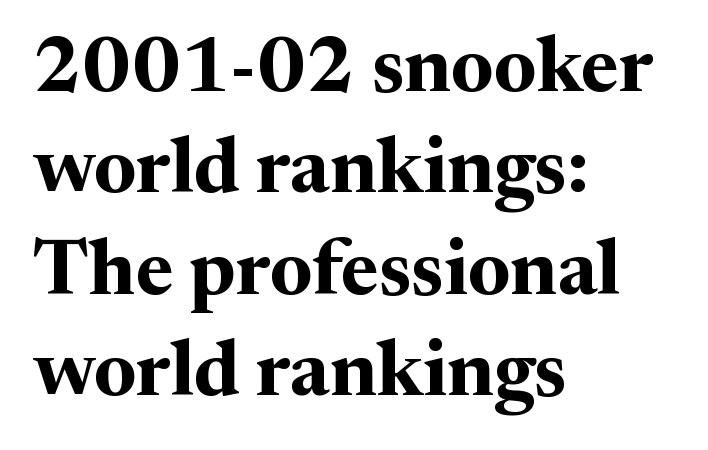
The image shows 78 px bold serif type, upright; set left-aligned, normal line spacing (1.3x), normal letter spacing, not underlined; medium stroke contrast and a medium x-height.
